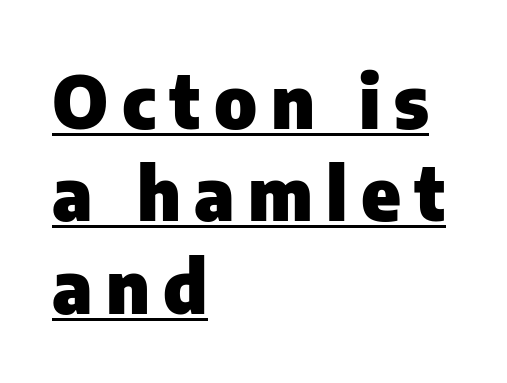
Q: Is the text bold? A: Yes.
Q: Is the text italic (slanted)? A: No, it is upright.
Q: Is the typeface a serif or a sans-serif typeface? A: Sans-serif.
Q: Is the text underlined? A: Yes.
Q: How is the paragraph aligned? A: Left-aligned.
Q: Is the spacing between lines tight, normal or loose? A: Normal.
Q: Width (condensed, normal, or wide)? A: Normal.
Q: Stroke contrast? A: Low.
Q: x-height? A: Medium.
Q: Monospaced? A: No.
